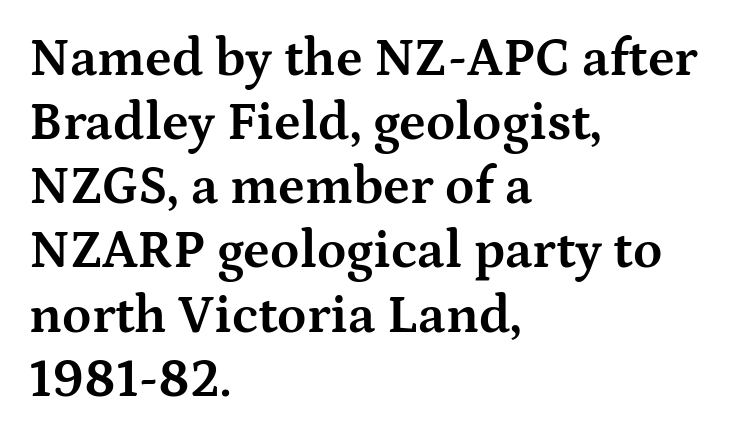
The foot of each line stays bare and open. Inter-character spacing is left at the font's built-in metrics. Vertical strokes here are truly vertical. Character widths vary here, with narrow letters taking less room than wide ones. Every row of glyphs begins at an identical x-position on the left. Stroke thickness is high; the sample reads as a true bold.
